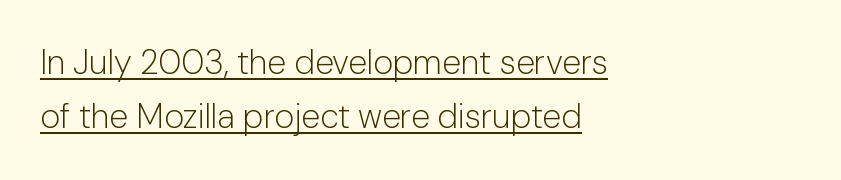
The image shows 34 px light sans-serif type, upright; set left-aligned, normal line spacing (1.6x), normal letter spacing, underlined; low stroke contrast and a medium x-height.
